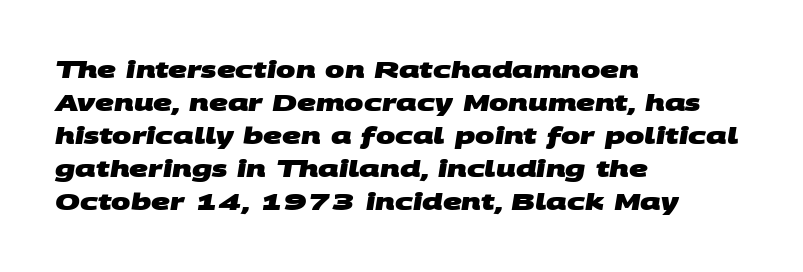
The image shows 23 px bold type; set left-aligned, normal line spacing (1.44x), normal letter spacing, not underlined.
